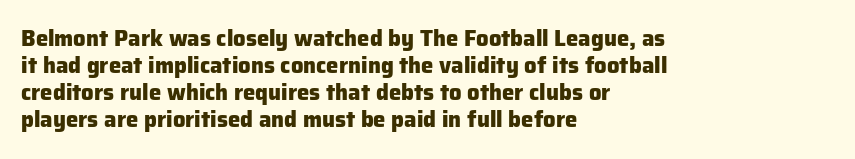
The image shows 22 px bold type, upright; set left-aligned, line spacing 1.23x, normal letter spacing, not underlined.
